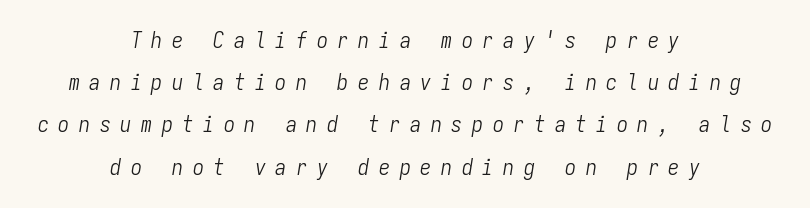
{"italic": "yes", "lean": "right", "slant_degrees": 9, "bold": "no", "underline": "no", "align": "center", "line_spacing": "loose", "line_spacing_ratio": 1.92, "letter_spacing": "wide", "letter_spacing_em": 0.44, "glyph_px": 22}
